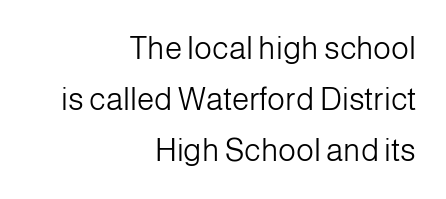
Each letter's strokes conclude bluntly, with no projecting serifs. Short note: letters normally spaced. Is this a fixed-width face? No — the glyphs have proportional, varying widths. Quick note: not italic, upright. Heft: none added — not bold.
